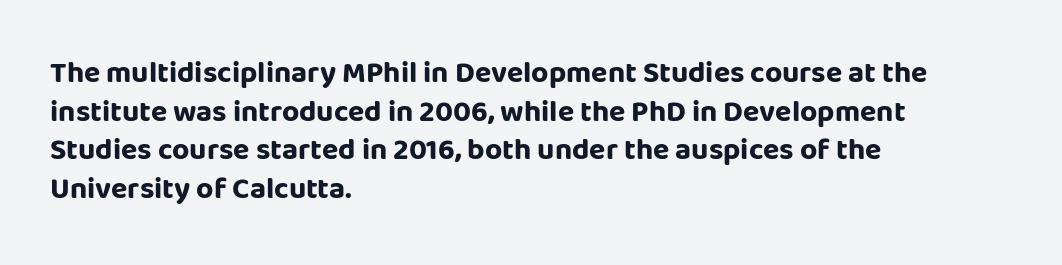
The words here are not underlined. Posture: upright roman. The rendering uses natural spacing where letterforms have individual widths. Normally led — the rows are evenly, conventionally spaced. A typesetter would call this zero additional tracking.
